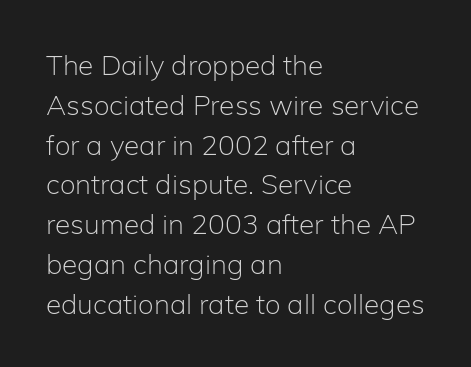
Q: Is the text bold? A: No.
Q: Is the text italic (slanted)? A: No, it is upright.
Q: Is the typeface a serif or a sans-serif typeface? A: Sans-serif.
Q: Is the text underlined? A: No.
Q: How is the paragraph aligned? A: Left-aligned.
Q: Is the spacing between letters normal or unusually wide? A: Normal.
Q: Is the spacing between lines tight, normal or loose? A: Normal.
Q: Width (condensed, normal, or wide)? A: Normal.
Q: Stroke contrast? A: Low.
Q: x-height? A: Medium.
Q: Monospaced? A: No.
